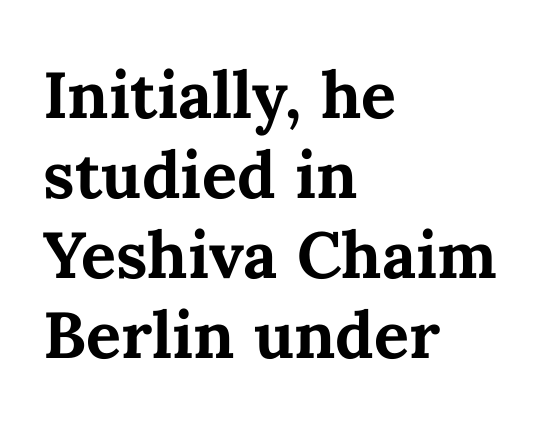
No italicization has been applied; the sample stays upright. The rendering uses natural spacing where letterforms have individual widths. The letters are bold, with thick, heavy strokes. A typesetter would call this zero additional tracking. Just letters on the line, the space beneath them empty. The ragged edge is on the right, which tells us the setting is flush left.
